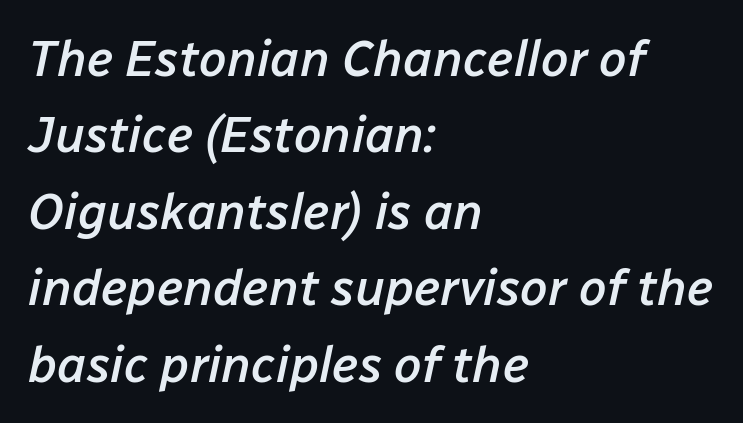
Q: Is the text bold? A: Semi-bold.
Q: Is the text italic (slanted)? A: Yes, it leans right by about 12 degrees.
Q: Is the text underlined? A: No.
Q: How is the paragraph aligned? A: Left-aligned.
Q: Is the spacing between letters normal or unusually wide? A: Normal.
Q: Is the spacing between lines tight, normal or loose? A: Normal.
Q: Width (condensed, normal, or wide)? A: Normal.
Q: Stroke contrast? A: Low.
Q: x-height? A: Medium.
Q: Monospaced? A: No.
